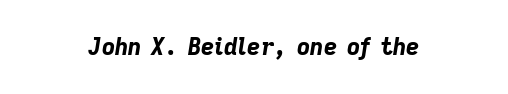
The image shows 23 px bold type, italic (leaning right); set centered, normal letter spacing, not underlined.
